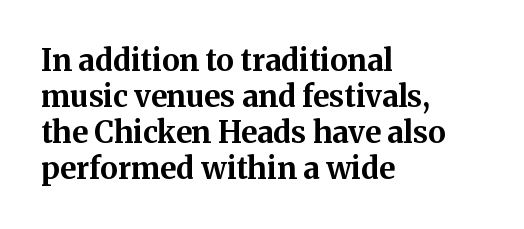
The lettering stays uniformly vertical, giving the passage a roman look. Each word holds together tightly as a unit, with standard inter-letter gaps. Serifs: yes, visible at the terminals of the letterforms. Heavy, bold letterforms. Descender tails drop into unmarked territory.
